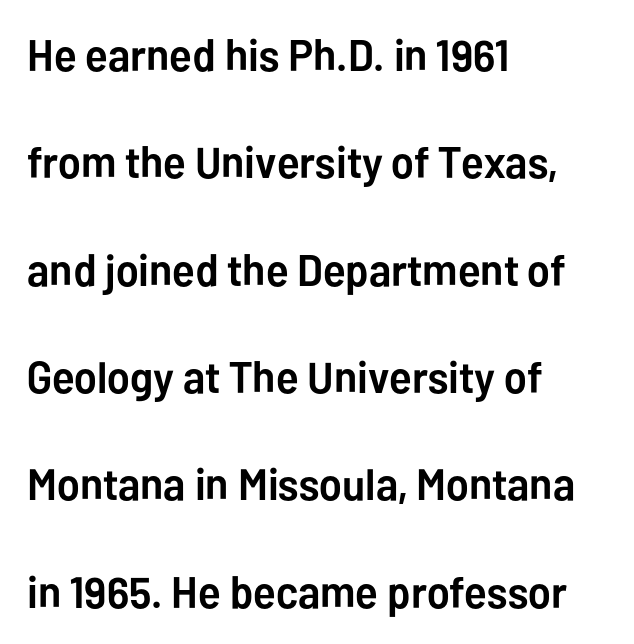
{"serif": "no", "italic": "no", "bold": "yes", "weight": "semibold", "width": "normal", "stroke_contrast": "low", "x_height": "medium", "monospaced": "no", "underline": "no", "align": "left", "line_spacing": "loose", "line_spacing_ratio": 2.44, "letter_spacing": "normal", "letter_spacing_em": 0.0, "glyph_px": 44}
